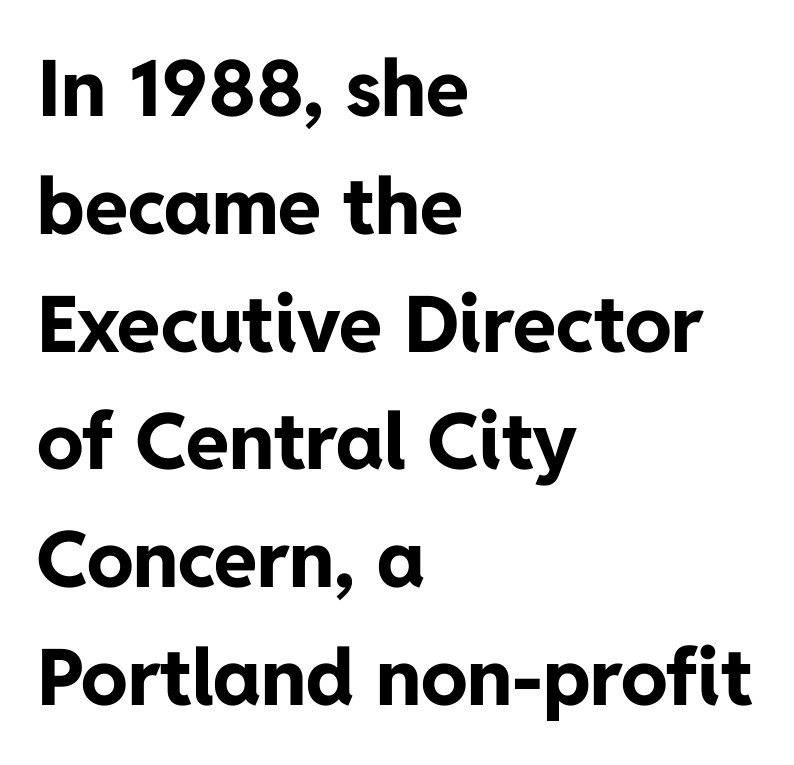
The image shows 78 px bold sans-serif type, upright; set left-aligned, normal line spacing (1.51x), normal letter spacing, not underlined; low stroke contrast and a medium x-height.
